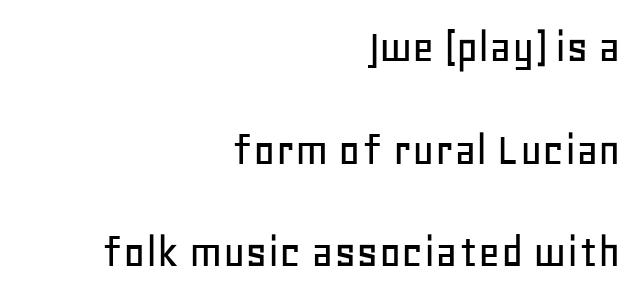
The image shows 48 px sans-serif type, upright; set right-aligned, loose line spacing (2.14x), normal letter spacing, not underlined; low stroke contrast and a large x-height.
